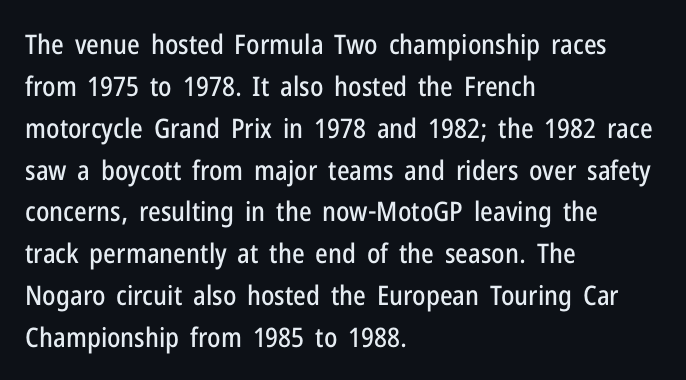
Decoration check: the copy has no underline. You can tell it's not italic because the verticals are truly vertical. Is the letter spacing exaggerated? No — it looks like the ordinary default. A classic flush-left, rag-right setting is used for this passage. Baseline-to-baseline distance is the conventional proportion of letter height.
